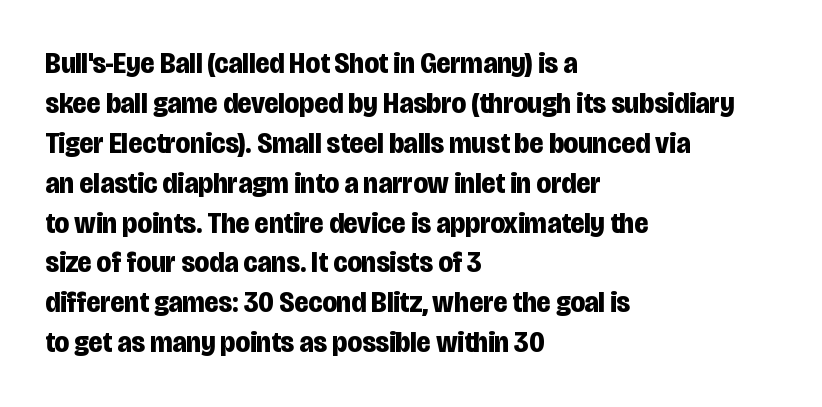
Whoever set this chose a conventional vertical rhythm. The letters advance in unequal steps, a hallmark of proportional type. Ascenders rise straight up at ninety degrees. Classification — sans serif. A clean baseline with only descenders dipping below it.
